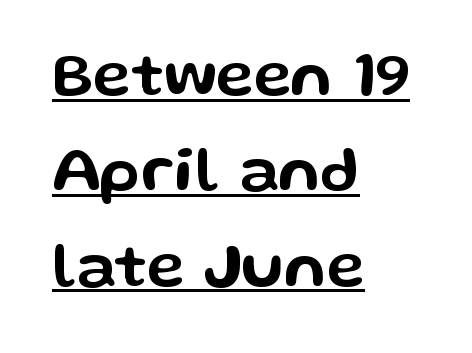
{"serif": "no", "italic": "no", "width": "wide", "stroke_contrast": "low", "x_height": "medium", "monospaced": "no", "underline": "yes", "align": "left", "line_spacing": "normal", "line_spacing_ratio": 1.49, "letter_spacing": "normal", "letter_spacing_em": 0.0, "glyph_px": 64}
